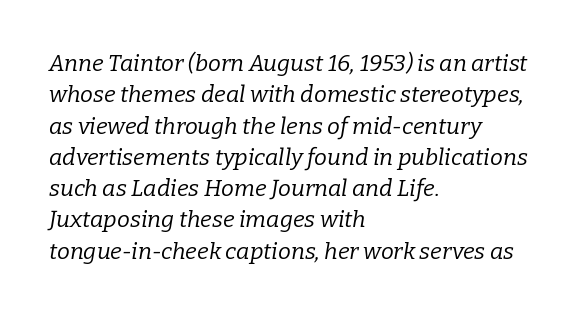
The image shows 23 px text type, italic (leaning right); set left-aligned, normal line spacing (1.36x), normal letter spacing, not underlined.
